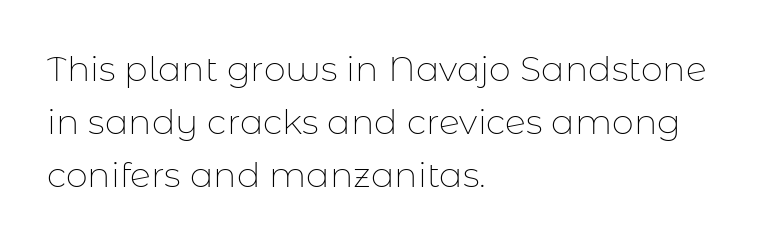
The specimen reads as upright at a glance. The passage shown has conventional tracking throughout. If you measured baseline to baseline, you'd find a middling distance. The font sits on the lighter half of the weight spectrum, regular included. Is this a fixed-width face? No — the glyphs have proportional, varying widths.
